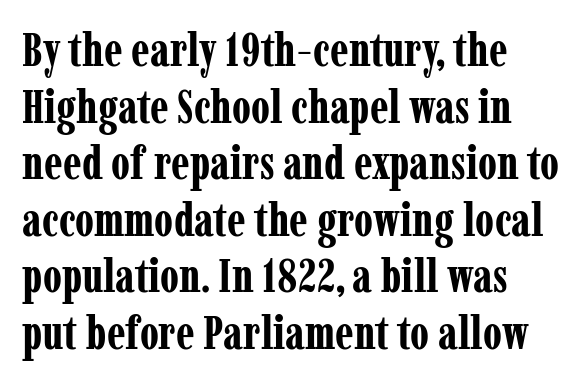
The image shows 46 px bold, condensed serif type, upright; set left-aligned, line spacing 1.23x, normal letter spacing, not underlined; low stroke contrast and a medium x-height.
